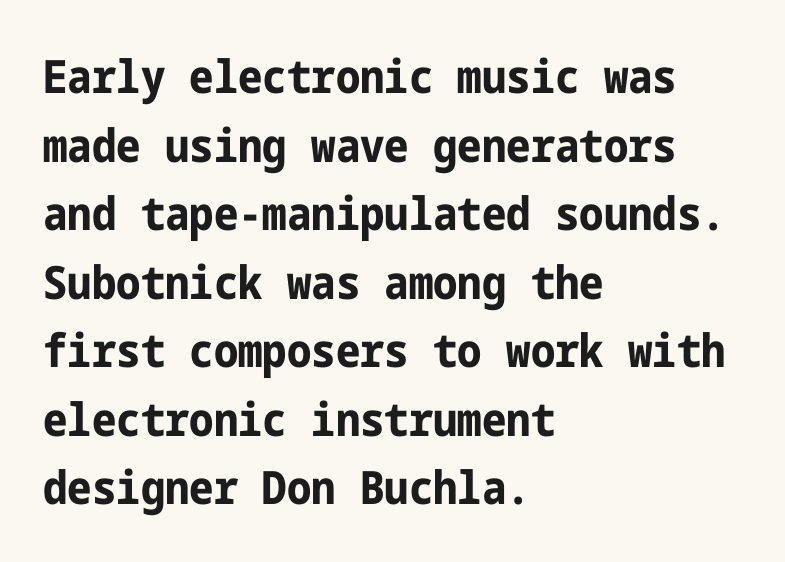
Does the type have serifs? No, each stem ends abruptly. If you drew a ruler down the left edge, every line would touch it. The designer left line spacing at the default. This is roman type, the default non-slanted kind. Compared with an ordinary text face, these strokes are far heavier — a full bold.
